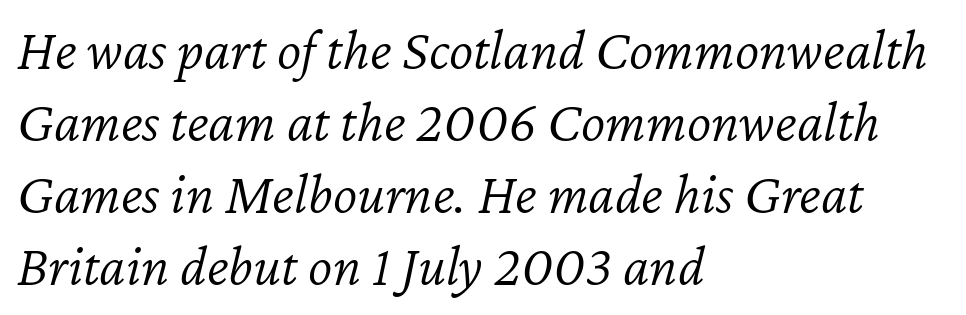
The words here are not underlined. The compositor pushed each line to the left boundary. You could call the tracking neutral — neither tight nor loose. The typeface has the unassuming heft of standard copy or less.
